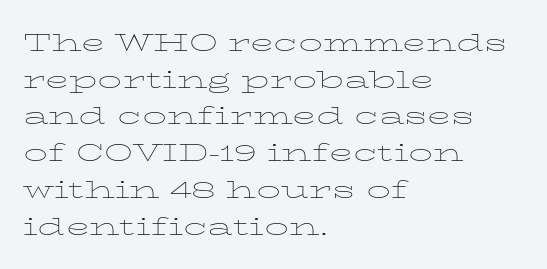
Standard letterfit; no display-style spreading of the glyphs. No chunkiness to these letters — they're not bold. This is roman type, the default non-slanted kind. Does the copy run flush right? No — it runs flush left.
